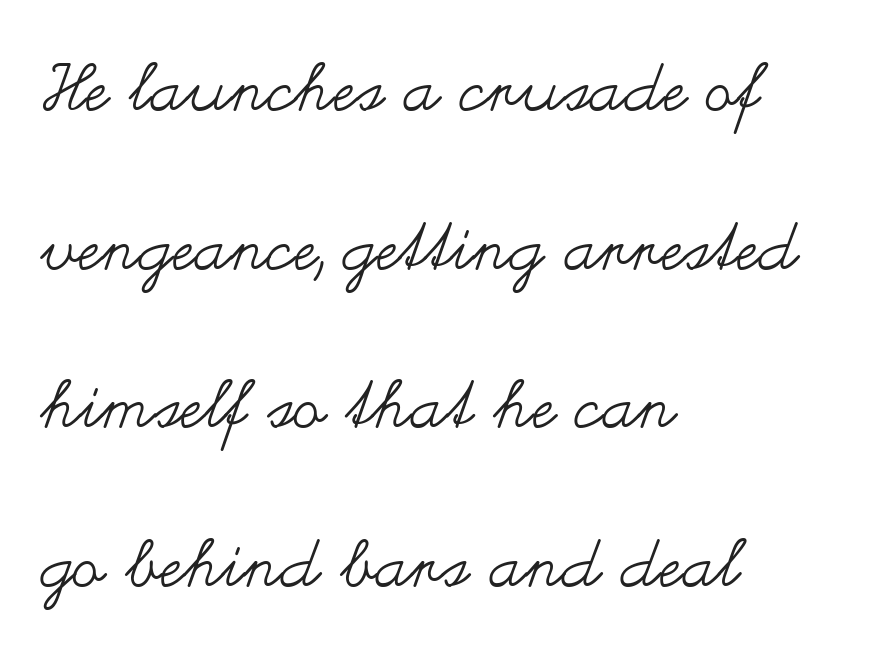
The image shows 65 px regular-weight, wide type; set left-aligned, loose line spacing (2.44x), normal letter spacing, not underlined; medium stroke contrast and a small x-height.
